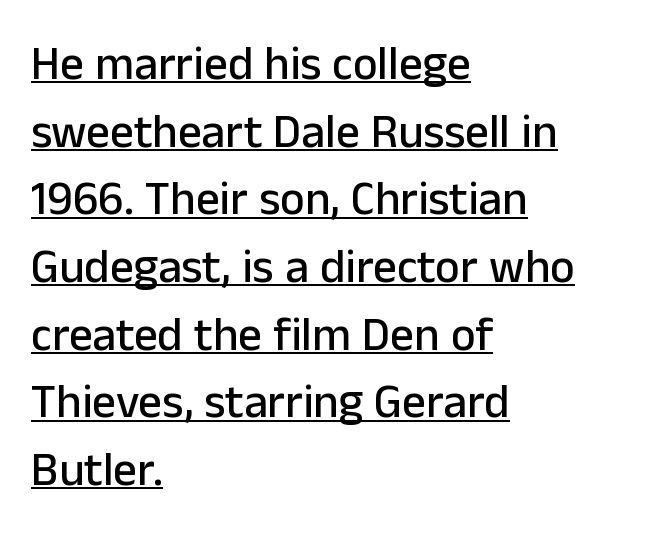
The image shows 47 px sans-serif type, upright; set left-aligned, normal line spacing (1.44x), normal letter spacing, underlined; low stroke contrast and a medium x-height.
